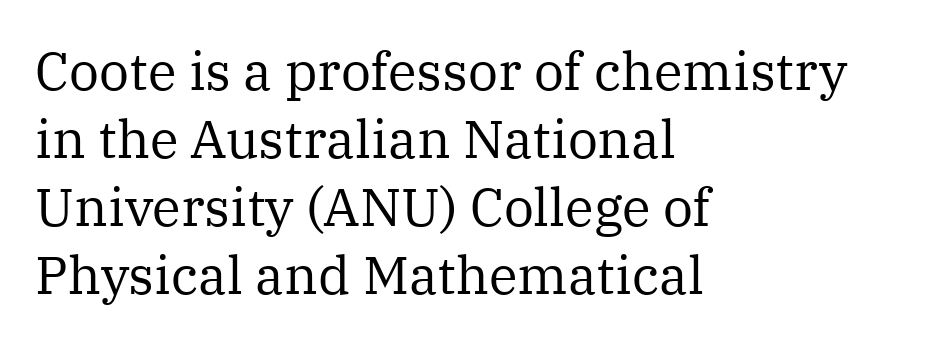
Q: Is the text bold? A: No.
Q: Is the text italic (slanted)? A: No, it is upright.
Q: Is the typeface a serif or a sans-serif typeface? A: Serif.
Q: Is the text underlined? A: No.
Q: How is the paragraph aligned? A: Left-aligned.
Q: Is the spacing between letters normal or unusually wide? A: Normal.
Q: Is the spacing between lines tight, normal or loose? A: Normal.
Q: Width (condensed, normal, or wide)? A: Normal.
Q: Stroke contrast? A: Medium.
Q: x-height? A: Medium.
Q: Monospaced? A: No.
